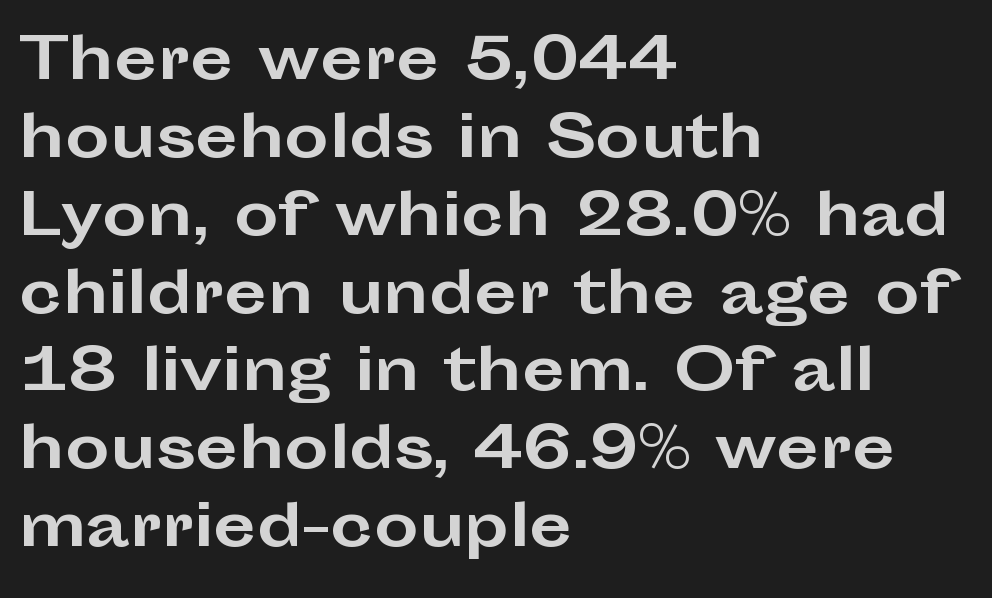
Q: Is the text bold? A: Yes.
Q: Is the text italic (slanted)? A: No, it is upright.
Q: Is the typeface a serif or a sans-serif typeface? A: Sans-serif.
Q: Is the text underlined? A: No.
Q: How is the paragraph aligned? A: Left-aligned.
Q: Is the spacing between letters normal or unusually wide? A: Normal.
Q: Is the spacing between lines tight, normal or loose? A: Normal.
Q: Width (condensed, normal, or wide)? A: Wide.
Q: Stroke contrast? A: Low.
Q: x-height? A: Medium.
Q: Monospaced? A: No.
